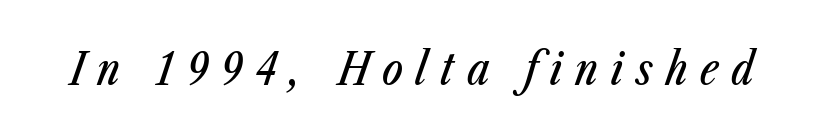
Q: Is the text italic (slanted)? A: Yes, it leans right by about 23 degrees.
Q: Is the text underlined? A: No.
Q: Is the spacing between letters normal or unusually wide? A: Unusually wide.
Q: Width (condensed, normal, or wide)? A: Condensed.
Q: Stroke contrast? A: Low.
Q: x-height? A: Medium.
Q: Monospaced? A: No.
